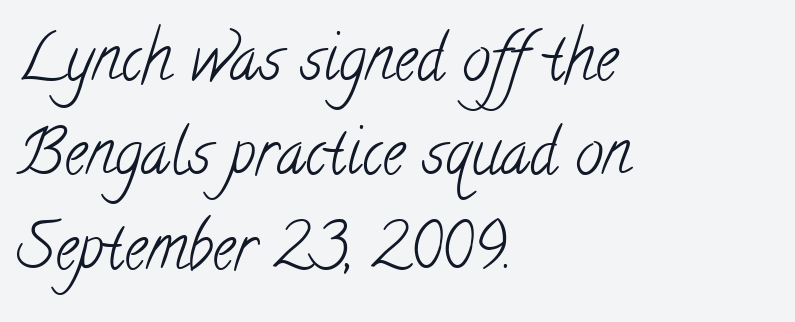
Q: Is the text bold? A: No.
Q: Is the text underlined? A: No.
Q: How is the paragraph aligned? A: Left-aligned.
Q: Is the spacing between letters normal or unusually wide? A: Normal.
Q: Is the spacing between lines tight, normal or loose? A: Normal.
Q: Width (condensed, normal, or wide)? A: Condensed.
Q: Stroke contrast? A: Low.
Q: x-height? A: Small.
Q: Monospaced? A: No.
